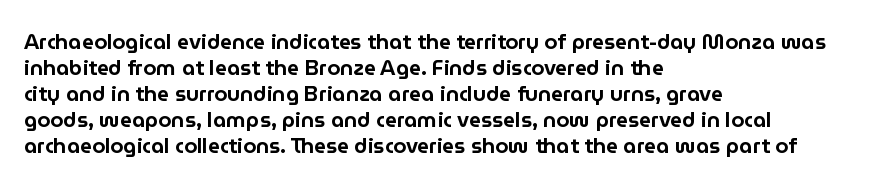
The image shows 21 px text type, upright; set left-aligned, line spacing 1.24x, normal letter spacing, not underlined.
